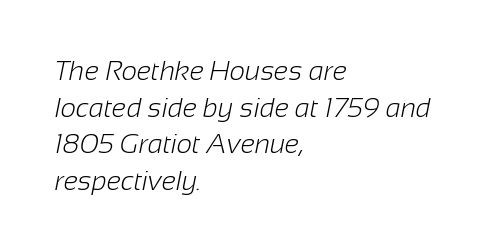
The image shows 27 px text type; set left-aligned, normal line spacing (1.36x), normal letter spacing, not underlined.
